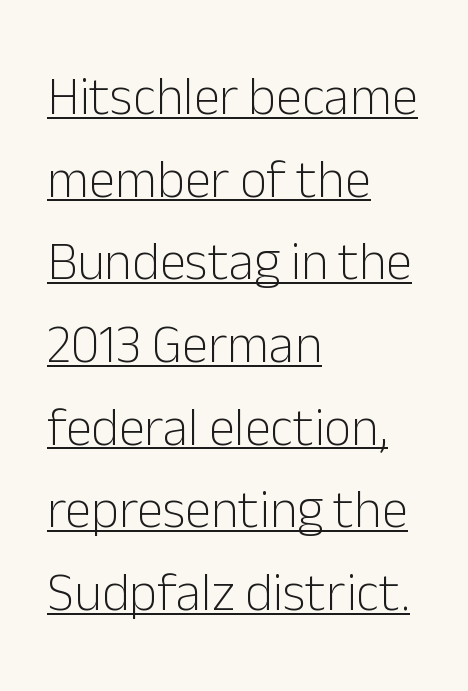
Q: Is the text bold? A: No.
Q: Is the text italic (slanted)? A: No, it is upright.
Q: Is the typeface a serif or a sans-serif typeface? A: Sans-serif.
Q: Is the text underlined? A: Yes.
Q: How is the paragraph aligned? A: Left-aligned.
Q: Is the spacing between letters normal or unusually wide? A: Normal.
Q: Is the spacing between lines tight, normal or loose? A: Normal.
Q: Width (condensed, normal, or wide)? A: Normal.
Q: Stroke contrast? A: Low.
Q: x-height? A: Medium.
Q: Monospaced? A: No.
